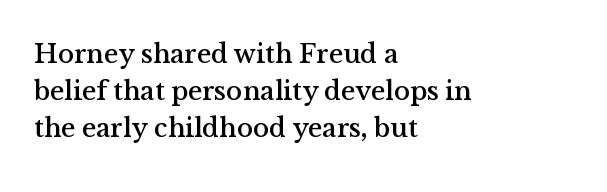
The image shows 27 px text type, upright; set left-aligned, normal line spacing (1.37x), normal letter spacing, not underlined.
